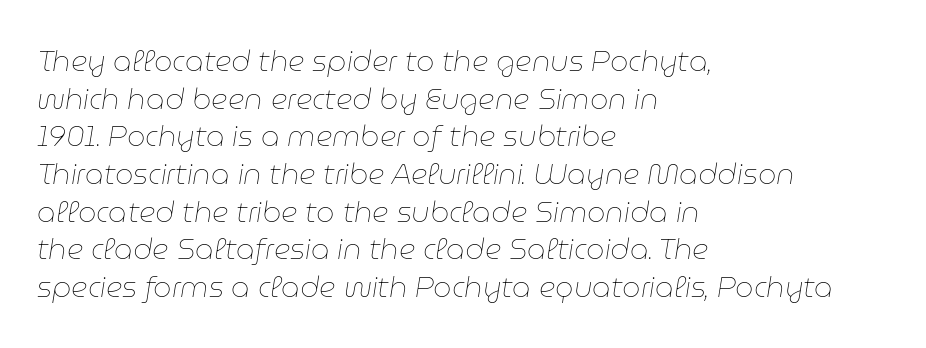
{"italic": "yes", "lean": "right", "slant_degrees": 9, "bold": "no", "weight": "thin", "width": "normal", "stroke_contrast": "low", "x_height": "medium", "monospaced": "no", "underline": "no", "align": "left", "line_spacing": "normal", "line_spacing_ratio": 1.3, "letter_spacing": "normal", "letter_spacing_em": 0.0, "glyph_px": 29}
